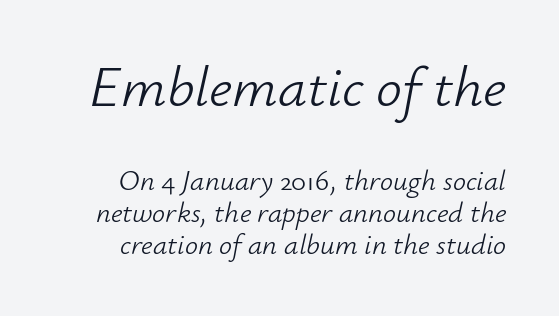
{"italic": "yes", "lean": "right", "slant_degrees": 12, "bold": "no", "weight": "light", "width": "normal", "stroke_contrast": "low", "x_height": "small", "monospaced": "no", "underline": "no", "line_spacing": "tight", "line_spacing_ratio": 1.1, "letter_spacing": "normal", "letter_spacing_em": 0.0, "larger_block": "first", "size_ratio": 2.0, "glyph_px": 58}
